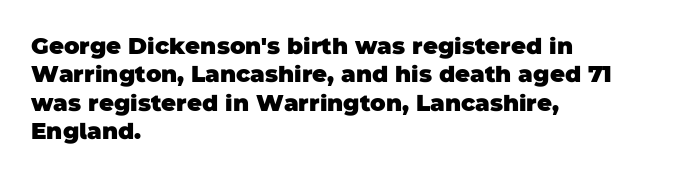
Words appear dense and cohesive because spacing is normal. A classic flush-left, rag-right setting is used for this passage. No word sits above an underline. The sample has been set heavy, in full bold.
